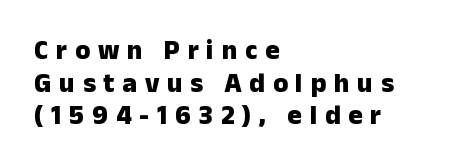
These lines carry a lot of weight — the face is fully bold. The font's upright variant was chosen for this text. Unmarked baselines from the first word to the last. Look at the tracking — it's clearly loosened, letters drifting apart. Each line starts at the same left margin while the right side varies.
